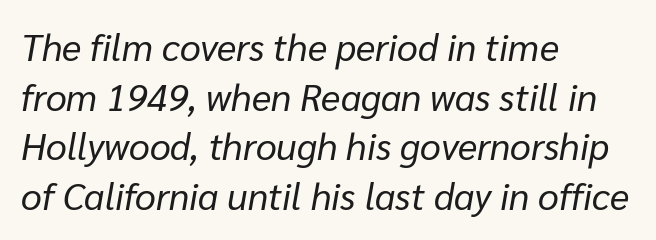
The image shows 37 px regular-weight type, italic (leaning right); set left-aligned, normal line spacing (1.34x), normal letter spacing, not underlined; low stroke contrast and a medium x-height.
